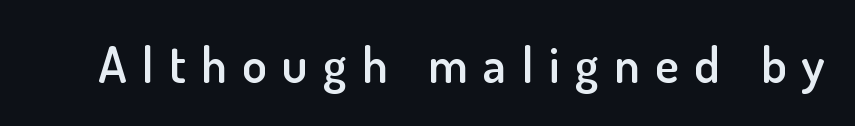
The zone under the glyphs is completely vacant. Honestly, the letter spacing is so wide it's the main thing you notice. The letters advance in unequal steps, a hallmark of proportional type. This sample uses a sans-serif face. Moderately thickened strokes mark this as semibold type.
